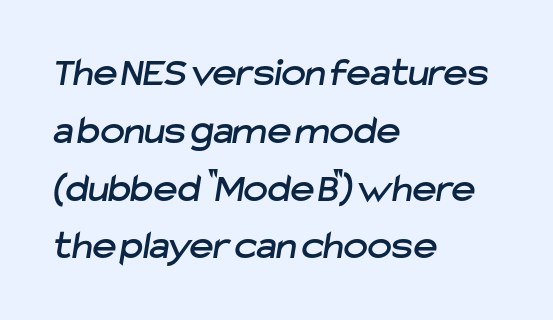
{"serif": "no", "width": "normal", "stroke_contrast": "low", "x_height": "medium", "monospaced": "no", "underline": "no", "align": "left", "line_spacing": "normal", "line_spacing_ratio": 1.41, "letter_spacing": "normal", "letter_spacing_em": 0.0, "glyph_px": 41}
